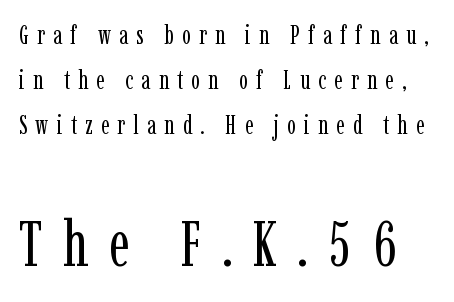
Do the characters align in a grid? No, the font is proportional. Tracking here is generous; glyphs stand well apart from one another. Small over large — that's the arrangement of the two blocks here. Only glyphs here, with clear space below each row. Is the type heavy? It reads as light-to-regular instead. The letters carry serifs — small finishing strokes at the ends of their stems.
